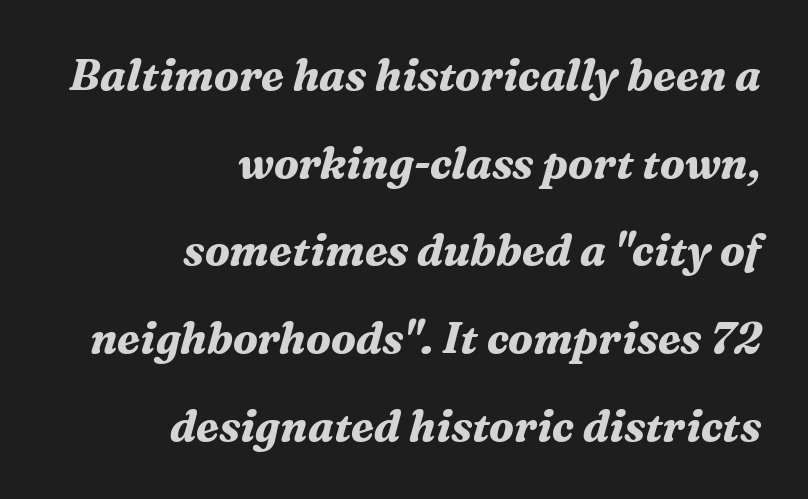
The image shows 43 px bold serif type, italic (leaning right); set right-aligned, loose line spacing (2.04x), normal letter spacing, not underlined; medium stroke contrast and a medium x-height.
